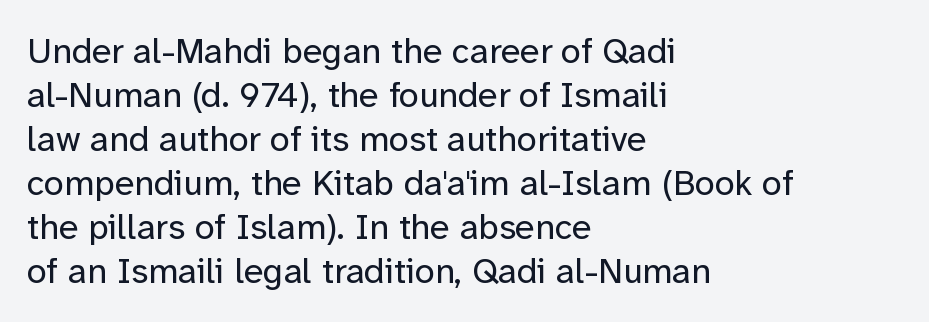
Q: Is the text bold? A: No.
Q: Is the text italic (slanted)? A: No, it is upright.
Q: Is the typeface a serif or a sans-serif typeface? A: Sans-serif.
Q: Is the text underlined? A: No.
Q: How is the paragraph aligned? A: Left-aligned.
Q: Is the spacing between letters normal or unusually wide? A: Normal.
Q: Width (condensed, normal, or wide)? A: Normal.
Q: Stroke contrast? A: Low.
Q: x-height? A: Medium.
Q: Monospaced? A: No.
